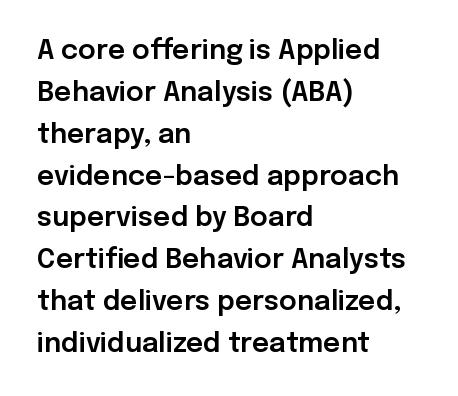
The image shows 27 px text type, upright; set left-aligned, normal line spacing (1.55x), normal letter spacing, not underlined.
